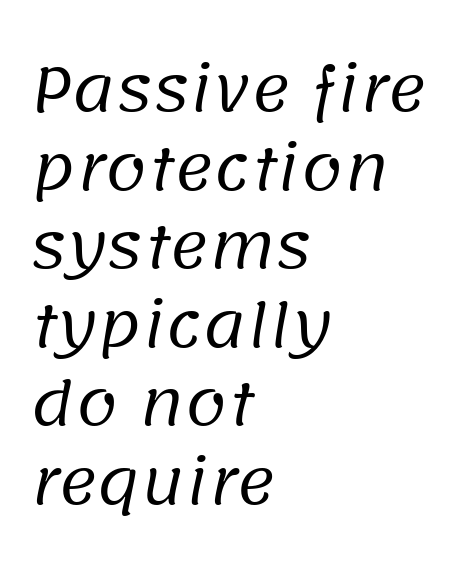
{"serif": "no", "bold": "no", "weight": "regular", "width": "normal", "stroke_contrast": "low", "x_height": "large", "monospaced": "no", "underline": "no", "align": "left", "line_spacing": "normal", "line_spacing_ratio": 1.31, "letter_spacing": "normal", "letter_spacing_em": 0.0, "glyph_px": 60}
